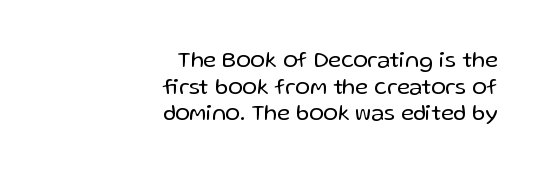
The specimen omits any rule beneath the text block's lines. Here the glyphs are tracked normally, forming tight word shapes. Unbolded letterforms with no extra heft. These lines stack with their right ends in a neat column. The type sits square on the baseline with zero lean.
